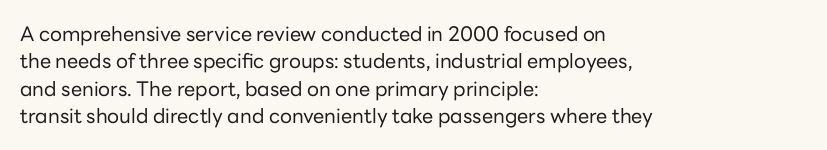
Q: Is the text bold? A: No.
Q: Is the text italic (slanted)? A: No, it is upright.
Q: Is the text underlined? A: No.
Q: How is the paragraph aligned? A: Left-aligned.
Q: Is the spacing between letters normal or unusually wide? A: Normal.
Q: Is the spacing between lines tight, normal or loose? A: Normal.
